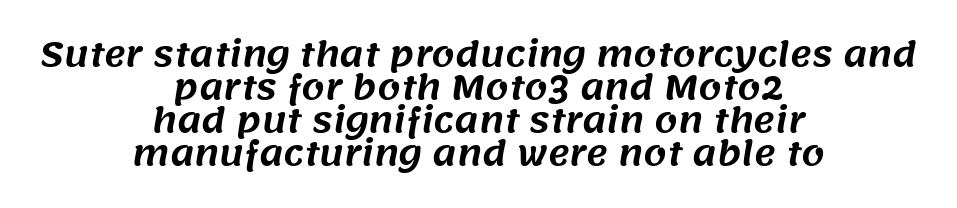
{"serif": "no", "width": "normal", "stroke_contrast": "medium", "x_height": "large", "monospaced": "no", "underline": "no", "align": "center", "line_spacing": "tight", "line_spacing_ratio": 1.0, "letter_spacing": "normal", "letter_spacing_em": 0.0, "glyph_px": 33}
